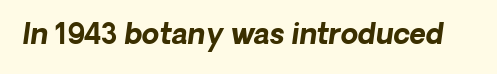
{"serif": "no", "bold": "yes", "weight": "bold", "width": "normal", "stroke_contrast": "low", "x_height": "medium", "monospaced": "no", "underline": "no", "letter_spacing": "normal", "letter_spacing_em": 0.0, "glyph_px": 28}
